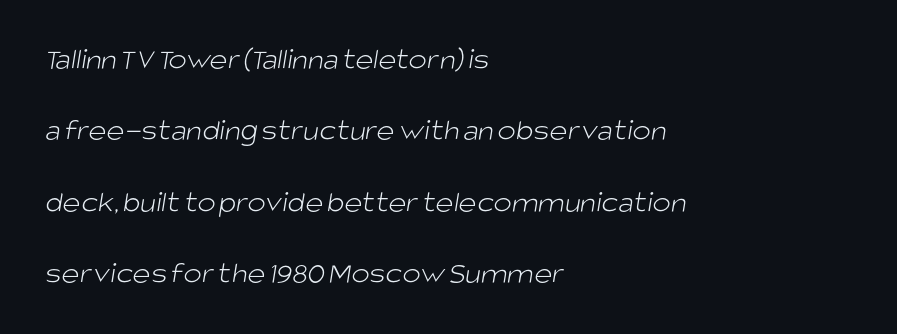
Q: Is the text bold? A: No.
Q: Is the typeface a serif or a sans-serif typeface? A: Sans-serif.
Q: Is the text underlined? A: No.
Q: How is the paragraph aligned? A: Left-aligned.
Q: Is the spacing between letters normal or unusually wide? A: Normal.
Q: Is the spacing between lines tight, normal or loose? A: Loose.
Q: Width (condensed, normal, or wide)? A: Normal.
Q: Stroke contrast? A: Low.
Q: x-height? A: Large.
Q: Monospaced? A: No.
